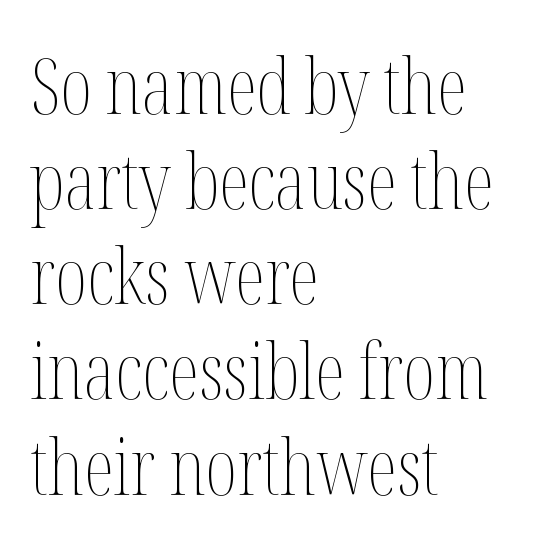
The image shows 78 px thin, condensed type, upright; set left-aligned, line spacing 1.22x, normal letter spacing, not underlined; medium stroke contrast and a medium x-height.
